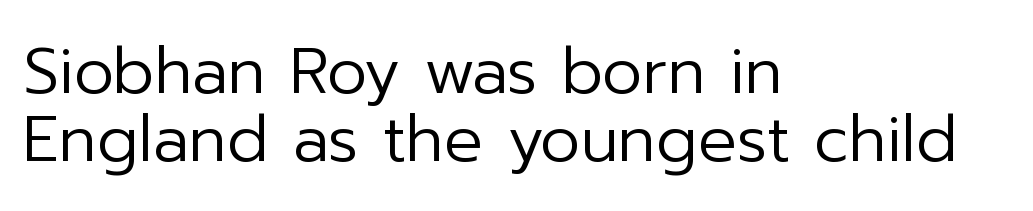
Does the copy run flush right? No — it runs flush left. The specimen omits any rule beneath the text block's lines. Is this a fixed-width face? No — the glyphs have proportional, varying widths. If you measured baseline to baseline, you'd find a short distance. You could call the tracking neutral — neither tight nor loose. No feet cap the strokes, marking this as sans-serif type.
